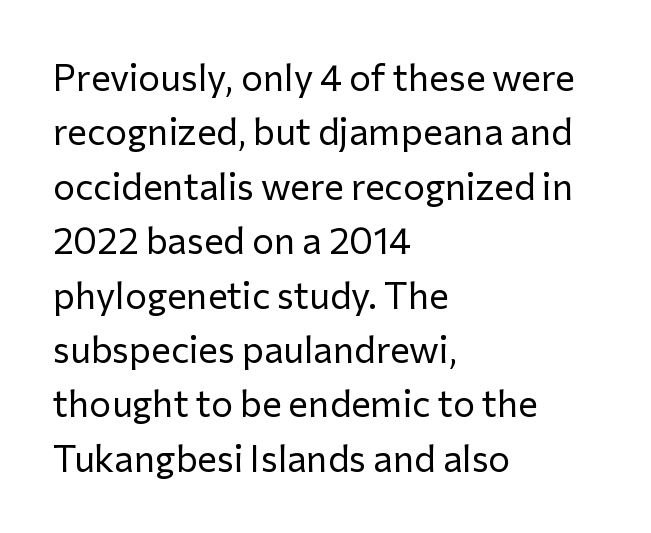
{"serif": "no", "italic": "no", "bold": "no", "weight": "regular", "width": "normal", "stroke_contrast": "low", "x_height": "medium", "monospaced": "no", "underline": "no", "align": "left", "line_spacing": "normal", "line_spacing_ratio": 1.47, "letter_spacing": "normal", "letter_spacing_em": 0.0, "glyph_px": 37}
